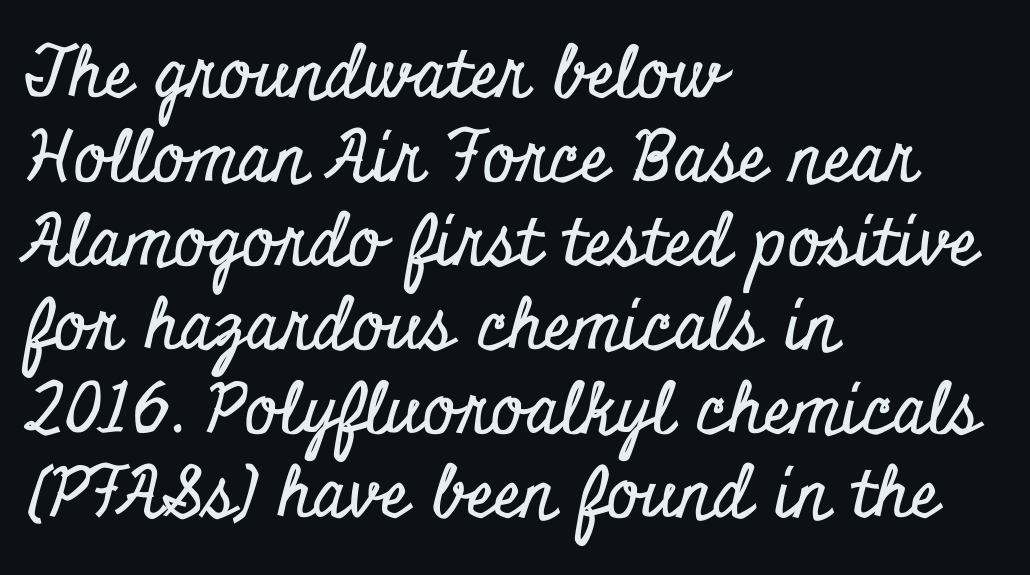
Q: Is the text italic (slanted)? A: Yes.
Q: Is the typeface a serif or a sans-serif typeface? A: Serif.
Q: Is the text underlined? A: No.
Q: How is the paragraph aligned? A: Left-aligned.
Q: Is the spacing between letters normal or unusually wide? A: Normal.
Q: Width (condensed, normal, or wide)? A: Condensed.
Q: Stroke contrast? A: Low.
Q: x-height? A: Small.
Q: Monospaced? A: No.
